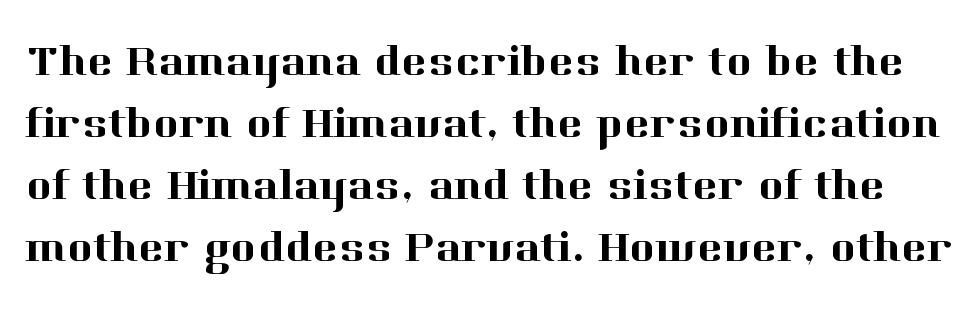
Q: Is the text italic (slanted)? A: No, it is upright.
Q: Is the typeface a serif or a sans-serif typeface? A: Serif.
Q: Is the text underlined? A: No.
Q: Is the spacing between letters normal or unusually wide? A: Normal.
Q: Is the spacing between lines tight, normal or loose? A: Normal.
Q: Width (condensed, normal, or wide)? A: Normal.
Q: Stroke contrast? A: High.
Q: x-height? A: Medium.
Q: Monospaced? A: No.
